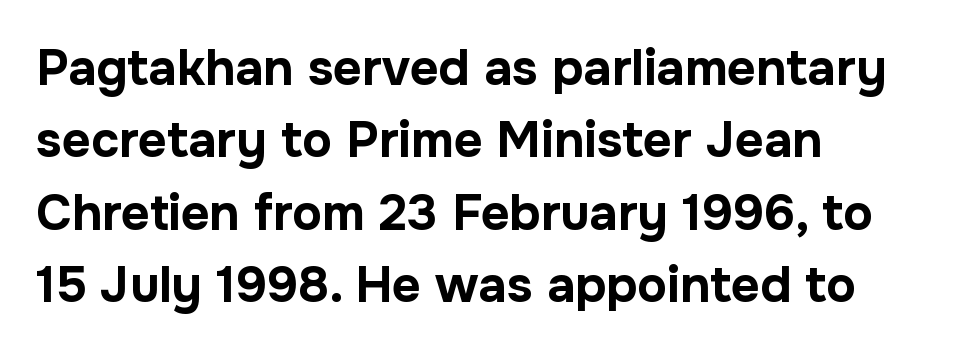
{"serif": "no", "italic": "no", "bold": "yes", "weight": "bold", "width": "normal", "stroke_contrast": "low", "x_height": "medium", "monospaced": "no", "underline": "no", "align": "left", "line_spacing": "normal", "line_spacing_ratio": 1.45, "letter_spacing": "normal", "letter_spacing_em": 0.0, "glyph_px": 50}
